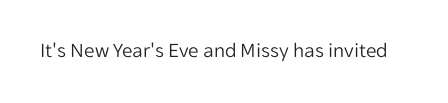
Q: Is the text bold? A: No.
Q: Is the text italic (slanted)? A: No, it is upright.
Q: Is the text underlined? A: No.
Q: Is the spacing between letters normal or unusually wide? A: Normal.
